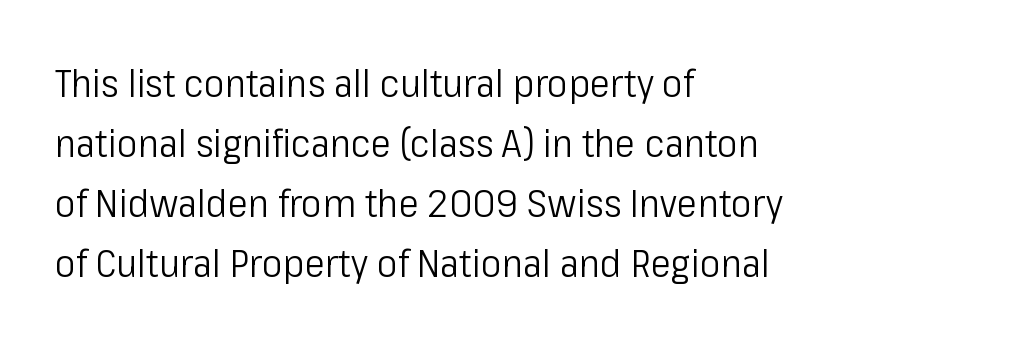
{"serif": "no", "italic": "no", "bold": "no", "weight": "light", "width": "condensed", "stroke_contrast": "low", "x_height": "medium", "monospaced": "no", "underline": "no", "align": "left", "line_spacing": "normal", "line_spacing_ratio": 1.54, "letter_spacing": "normal", "letter_spacing_em": 0.0, "glyph_px": 39}
